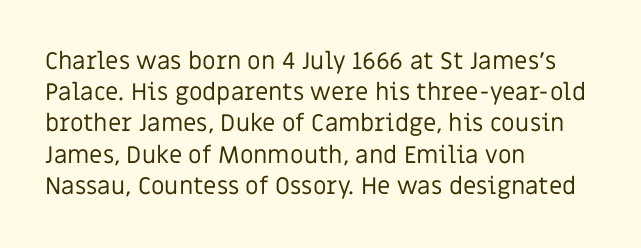
{"italic": "no", "bold": "no", "underline": "no", "align": "left", "line_spacing": "normal", "line_spacing_ratio": 1.3, "letter_spacing": "normal", "letter_spacing_em": 0.0, "glyph_px": 24}
